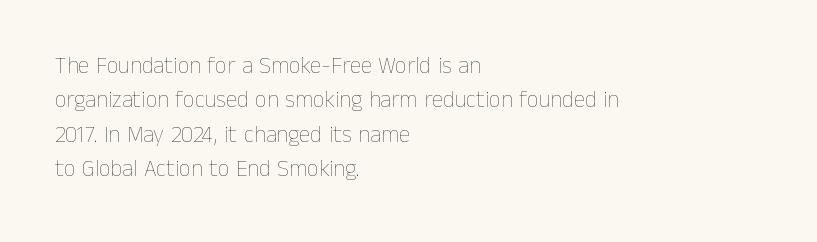
Q: Is the text bold? A: No.
Q: Is the text italic (slanted)? A: No, it is upright.
Q: Is the text underlined? A: No.
Q: How is the paragraph aligned? A: Left-aligned.
Q: Is the spacing between letters normal or unusually wide? A: Normal.
Q: Is the spacing between lines tight, normal or loose? A: Normal.
